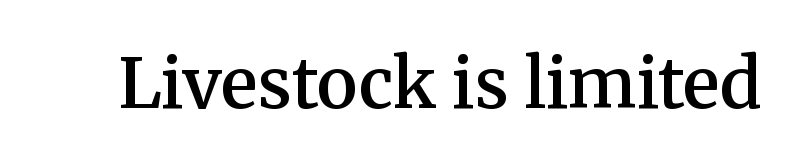
The foot of each line stays bare and open. How are the letters spaced? Ordinarily, with no added tracking. This sample uses a serif face. The letters advance in unequal steps, a hallmark of proportional type.
